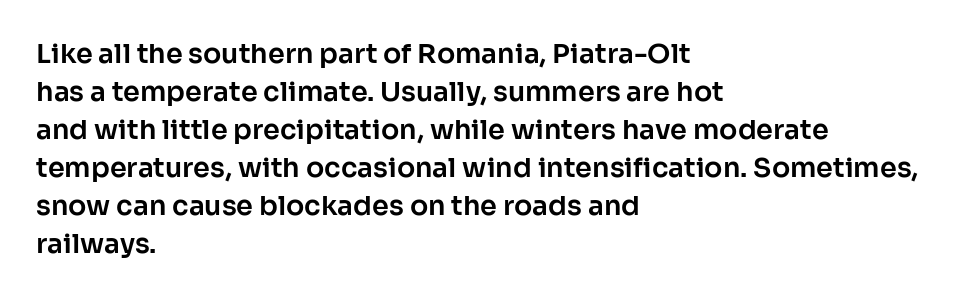
{"italic": "no", "underline": "no", "align": "left", "line_spacing": "normal", "line_spacing_ratio": 1.41, "letter_spacing": "normal", "letter_spacing_em": 0.0, "glyph_px": 27}
